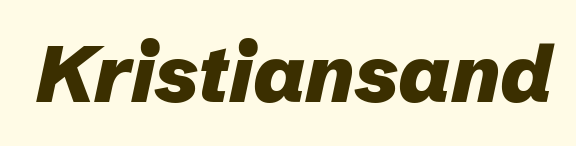
Q: Is the text bold? A: Yes.
Q: Is the text italic (slanted)? A: Yes, it leans right by about 12 degrees.
Q: Is the text underlined? A: No.
Q: Is the spacing between letters normal or unusually wide? A: Normal.
Q: Width (condensed, normal, or wide)? A: Normal.
Q: Stroke contrast? A: Low.
Q: x-height? A: Medium.
Q: Monospaced? A: No.
